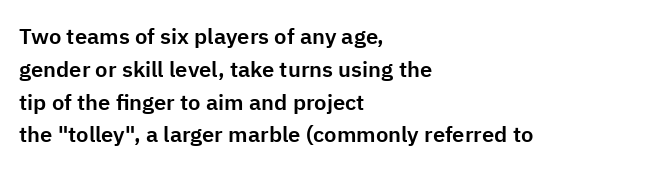
{"italic": "no", "underline": "no", "align": "left", "line_spacing": "normal", "line_spacing_ratio": 1.49, "letter_spacing": "normal", "letter_spacing_em": 0.0, "glyph_px": 22}
